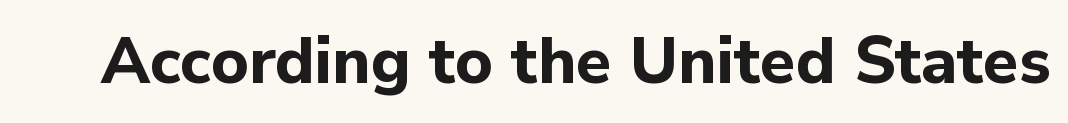
{"serif": "no", "italic": "no", "bold": "yes", "weight": "bold", "width": "normal", "stroke_contrast": "low", "x_height": "medium", "monospaced": "no", "underline": "no", "letter_spacing": "normal", "letter_spacing_em": 0.0, "glyph_px": 65}
